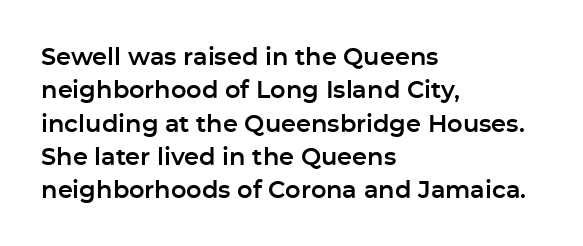
Style check: upright. Bare-footed words on every line. The passage shown has conventional tracking throughout. If you measured baseline to baseline, you'd find a middling distance. A student would call this left alignment; a typographer would say flush left, rag right.
